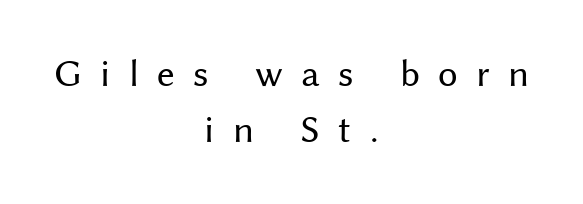
Q: Is the text bold? A: No.
Q: Is the text italic (slanted)? A: No, it is upright.
Q: Is the typeface a serif or a sans-serif typeface? A: Sans-serif.
Q: Is the text underlined? A: No.
Q: How is the paragraph aligned? A: Centered.
Q: Is the spacing between letters normal or unusually wide? A: Unusually wide.
Q: Is the spacing between lines tight, normal or loose? A: Normal.
Q: Width (condensed, normal, or wide)? A: Normal.
Q: Stroke contrast? A: Medium.
Q: x-height? A: Medium.
Q: Monospaced? A: No.
